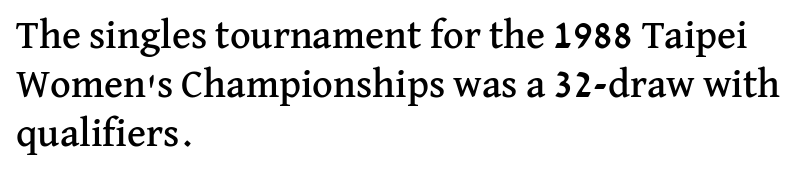
Q: Is the text italic (slanted)? A: No, it is upright.
Q: Is the typeface a serif or a sans-serif typeface? A: Serif.
Q: Is the text underlined? A: No.
Q: How is the paragraph aligned? A: Left-aligned.
Q: Is the spacing between letters normal or unusually wide? A: Normal.
Q: Width (condensed, normal, or wide)? A: Normal.
Q: Stroke contrast? A: Medium.
Q: x-height? A: Medium.
Q: Monospaced? A: No.
